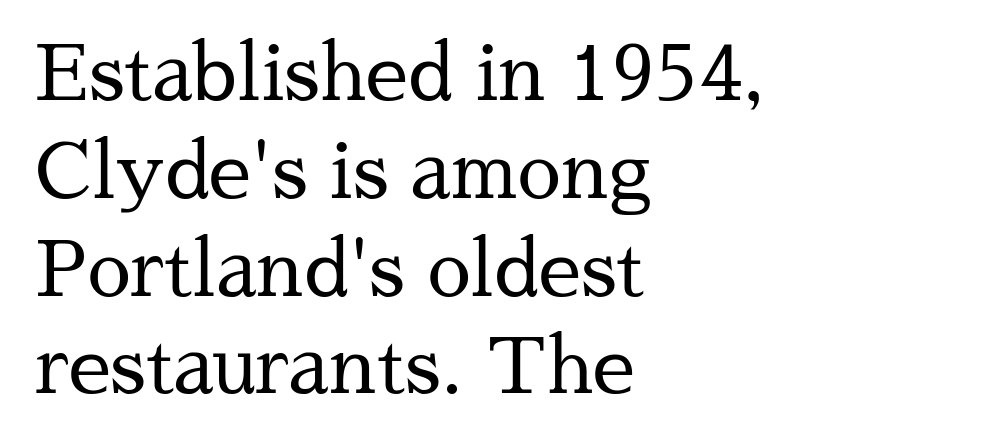
The image shows 77 px regular-weight serif type, upright; set left-aligned, normal line spacing (1.27x), normal letter spacing, not underlined; medium stroke contrast and a medium x-height.
